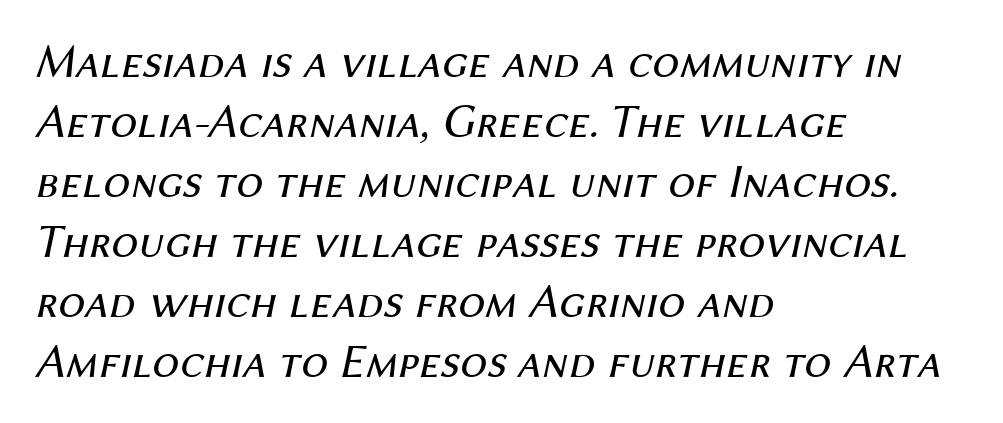
The image shows 48 px regular-weight type, italic (leaning right); set left-aligned, normal line spacing (1.25x), normal letter spacing, not underlined; medium stroke contrast and a medium x-height.
